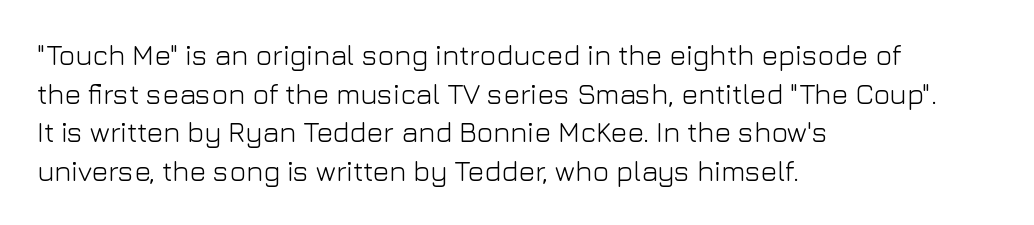
Q: Is the text bold? A: No.
Q: Is the text italic (slanted)? A: No, it is upright.
Q: Is the typeface a serif or a sans-serif typeface? A: Sans-serif.
Q: Is the text underlined? A: No.
Q: How is the paragraph aligned? A: Left-aligned.
Q: Is the spacing between letters normal or unusually wide? A: Normal.
Q: Is the spacing between lines tight, normal or loose? A: Normal.
Q: Width (condensed, normal, or wide)? A: Normal.
Q: Stroke contrast? A: Low.
Q: x-height? A: Medium.
Q: Monospaced? A: No.
